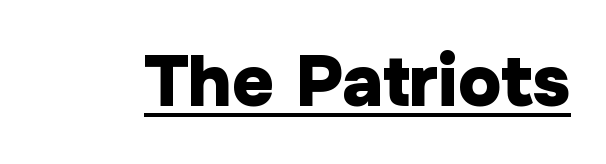
Q: Is the text bold? A: Yes.
Q: Is the text italic (slanted)? A: No, it is upright.
Q: Is the typeface a serif or a sans-serif typeface? A: Sans-serif.
Q: Is the text underlined? A: Yes.
Q: Is the spacing between letters normal or unusually wide? A: Normal.
Q: Width (condensed, normal, or wide)? A: Normal.
Q: Stroke contrast? A: Low.
Q: x-height? A: Medium.
Q: Monospaced? A: No.
